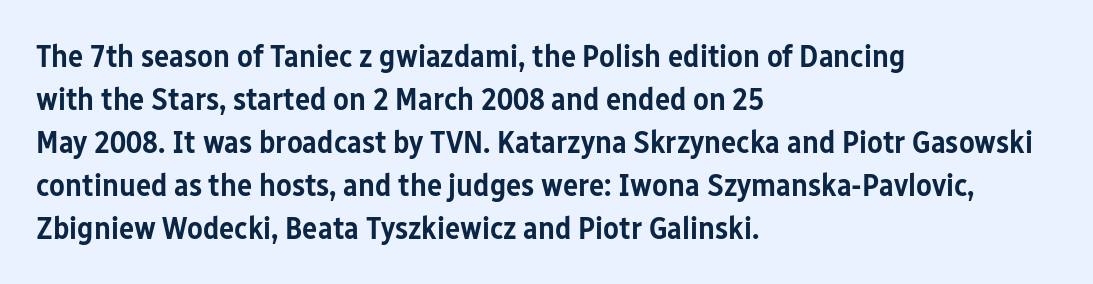
The image shows 32 px semibold, condensed sans-serif type, upright; set left-aligned, normal line spacing (1.34x), normal letter spacing, not underlined; low stroke contrast and a medium x-height.
